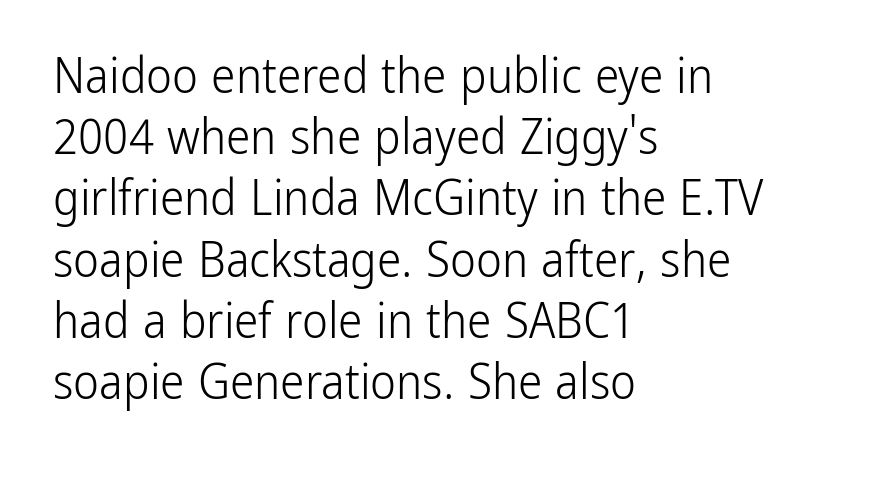
Q: Is the text bold? A: No.
Q: Is the text italic (slanted)? A: No, it is upright.
Q: Is the typeface a serif or a sans-serif typeface? A: Sans-serif.
Q: Is the text underlined? A: No.
Q: How is the paragraph aligned? A: Left-aligned.
Q: Is the spacing between letters normal or unusually wide? A: Normal.
Q: Is the spacing between lines tight, normal or loose? A: Normal.
Q: Width (condensed, normal, or wide)? A: Condensed.
Q: Stroke contrast? A: Low.
Q: x-height? A: Medium.
Q: Monospaced? A: No.
